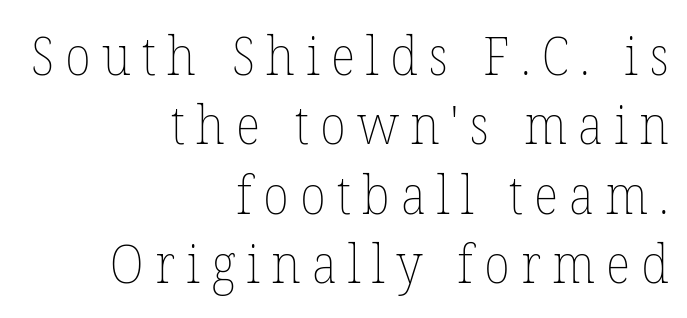
The image shows 53 px thin type, upright; set right-aligned, normal line spacing (1.31x), unusually wide letter spacing (+0.21 em), not underlined; low stroke contrast and a medium x-height.
